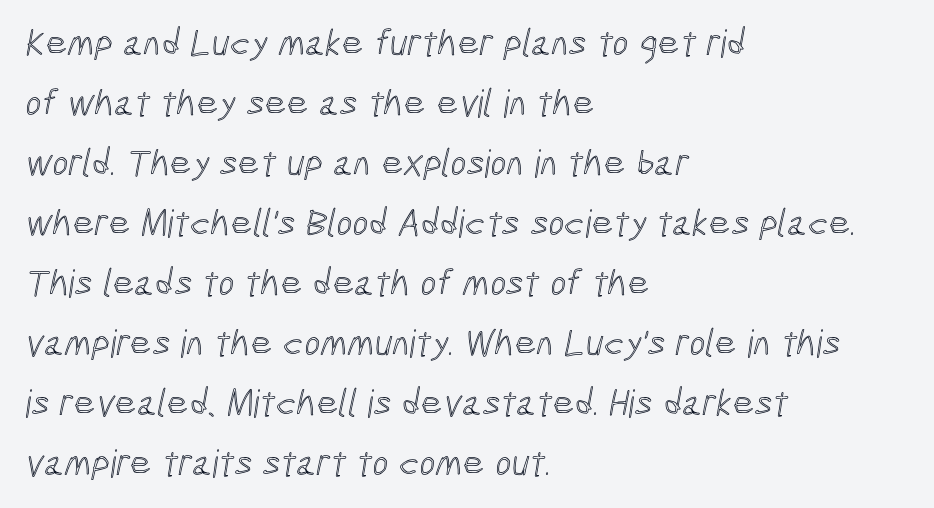
{"width": "condensed", "x_height": "medium", "monospaced": "no", "underline": "no", "align": "left", "line_spacing": "normal", "line_spacing_ratio": 1.58, "letter_spacing": "normal", "letter_spacing_em": 0.0, "glyph_px": 38}
